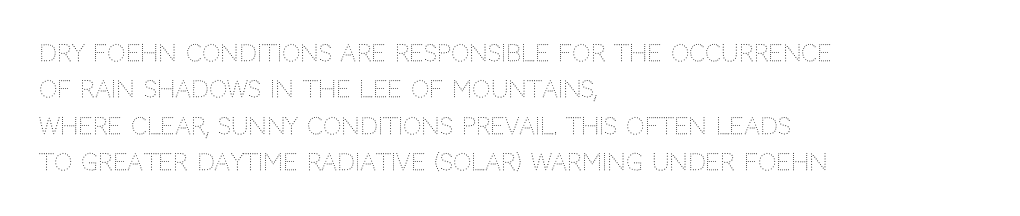
The image shows 23 px text type, upright; set left-aligned, normal line spacing (1.58x), normal letter spacing, not underlined.
